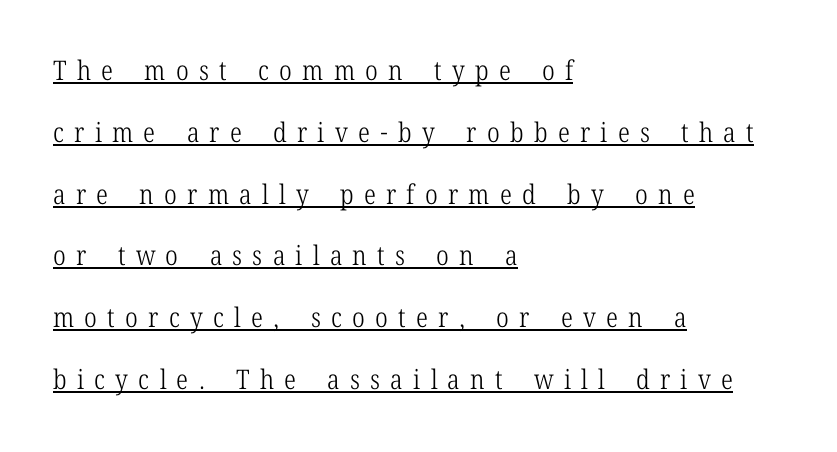
A great deal of white space separates one row of letters from the next. Substantial extra tracking has been applied to these lines. The ragged edge is on the right, which tells us the setting is flush left. Do the letters lean? They stand straight. Each stroke keeps to a modest, everyday thickness or less. This rendering features underlined lettering.
